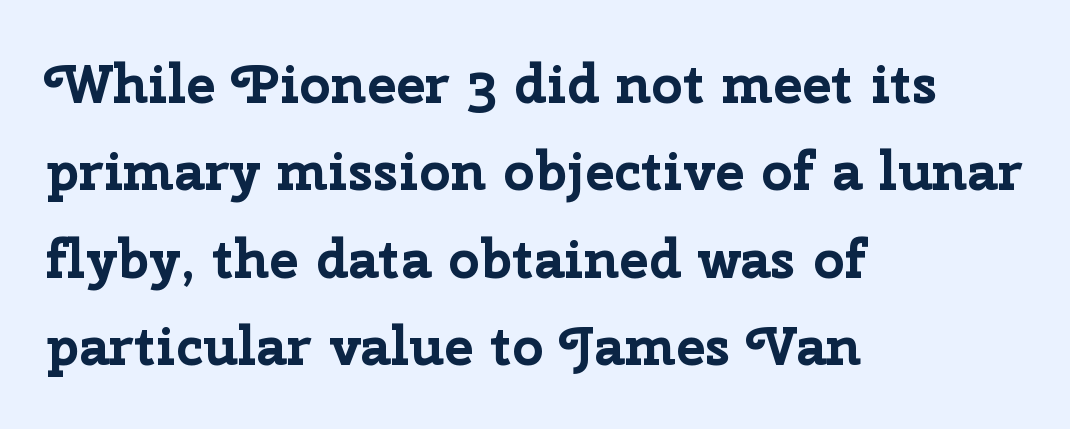
Q: Is the text bold? A: Yes.
Q: Is the text italic (slanted)? A: No, it is upright.
Q: Is the typeface a serif or a sans-serif typeface? A: Sans-serif.
Q: Is the text underlined? A: No.
Q: How is the paragraph aligned? A: Left-aligned.
Q: Is the spacing between letters normal or unusually wide? A: Normal.
Q: Is the spacing between lines tight, normal or loose? A: Normal.
Q: Width (condensed, normal, or wide)? A: Normal.
Q: Stroke contrast? A: Low.
Q: x-height? A: Medium.
Q: Monospaced? A: No.
